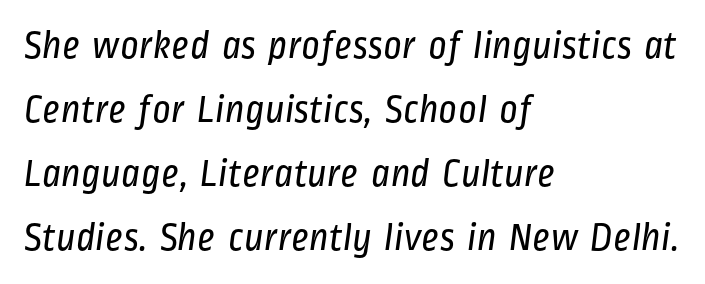
{"serif": "no", "bold": "no", "weight": "regular", "width": "condensed", "stroke_contrast": "low", "x_height": "medium", "monospaced": "no", "underline": "no", "align": "left", "line_spacing": "normal", "line_spacing_ratio": 1.6, "letter_spacing": "normal", "letter_spacing_em": 0.0, "glyph_px": 40}
